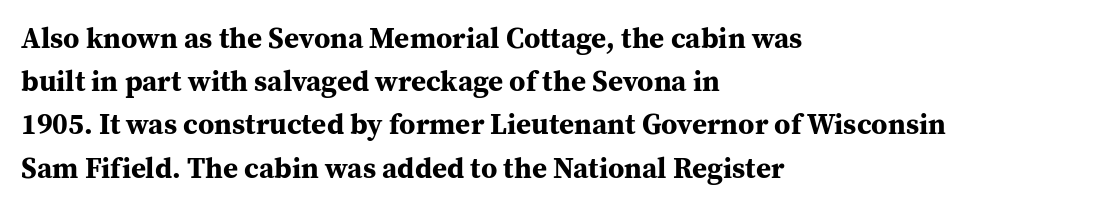
Q: Is the text bold? A: Yes.
Q: Is the text italic (slanted)? A: No, it is upright.
Q: Is the typeface a serif or a sans-serif typeface? A: Serif.
Q: Is the text underlined? A: No.
Q: How is the paragraph aligned? A: Left-aligned.
Q: Is the spacing between letters normal or unusually wide? A: Normal.
Q: Is the spacing between lines tight, normal or loose? A: Normal.
Q: Width (condensed, normal, or wide)? A: Normal.
Q: Stroke contrast? A: Medium.
Q: x-height? A: Medium.
Q: Monospaced? A: No.
